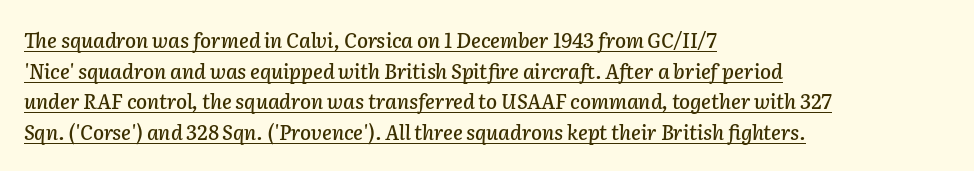
The passage shown leans; its letterforms are oblique. The rendering keeps characters at their native spacing. This sample keeps an unexceptional amount of space between lines. The sample's only ornament is a line tracing under the words. Left-aligned paragraph, ragged on the right.
